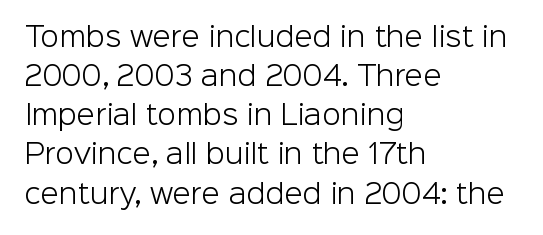
Q: Is the text bold? A: No.
Q: Is the text italic (slanted)? A: No, it is upright.
Q: Is the text underlined? A: No.
Q: How is the paragraph aligned? A: Left-aligned.
Q: Is the spacing between letters normal or unusually wide? A: Normal.
Q: Is the spacing between lines tight, normal or loose? A: Normal.
